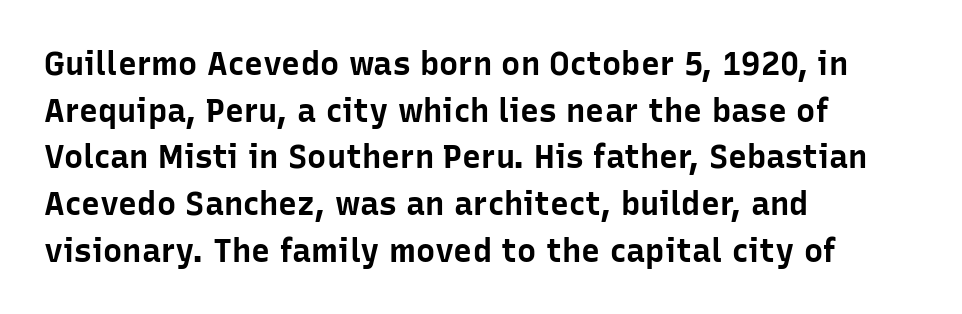
{"serif": "no", "italic": "no", "bold": "yes", "weight": "bold", "width": "normal", "stroke_contrast": "low", "x_height": "medium", "monospaced": "no", "underline": "no", "align": "left", "line_spacing": "normal", "line_spacing_ratio": 1.46, "letter_spacing": "normal", "letter_spacing_em": 0.0, "glyph_px": 32}
